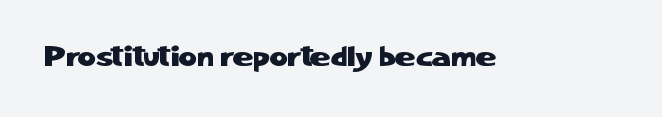
Q: Is the text italic (slanted)? A: No, it is upright.
Q: Is the typeface a serif or a sans-serif typeface? A: Sans-serif.
Q: Is the text underlined? A: No.
Q: Is the spacing between letters normal or unusually wide? A: Normal.
Q: Width (condensed, normal, or wide)? A: Normal.
Q: Stroke contrast? A: Low.
Q: x-height? A: Medium.
Q: Monospaced? A: No.
